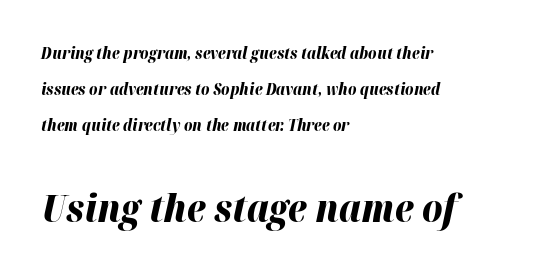
The image shows 39 px bold type, italic (leaning right); set left-aligned, loose line spacing (2.24x), normal letter spacing, not underlined; the second (bottom) block is 2.44x larger; high stroke contrast and a medium x-height.
